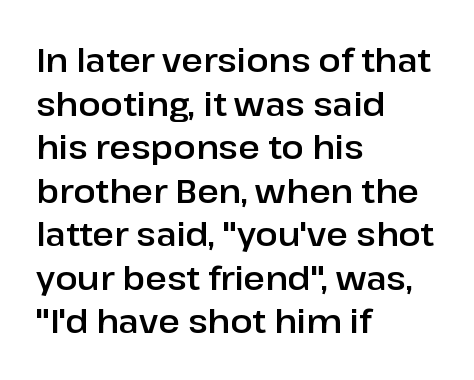
The passage shown is typed in a proportional face where columns would drift. Evenly set lines give the paragraph a standard silhouette. Where is the straight margin? On the left. This rendering features lettering with no underline. Posture: straight, roman, zero tilt.
